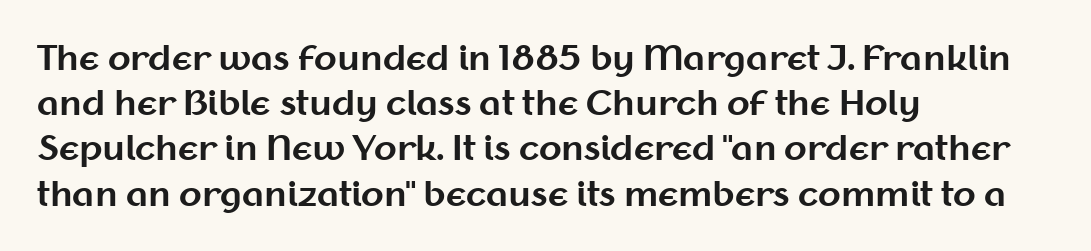
The letters stand upright; this is a roman face. If you measured baseline to baseline, you'd find a middling distance. The characters look thick and weighty, a clear bold. Check the space under the baseline: it is left empty.
